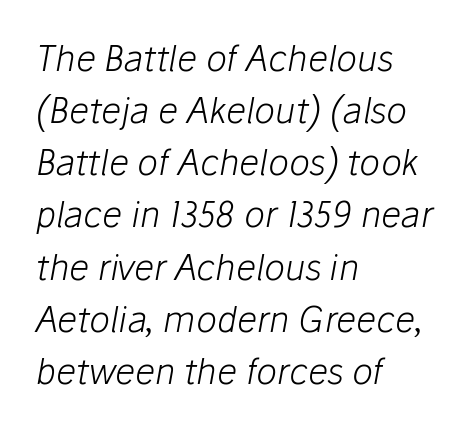
The image shows 35 px light type, italic (leaning right); set left-aligned, normal line spacing (1.49x), normal letter spacing, not underlined; low stroke contrast and a medium x-height.
